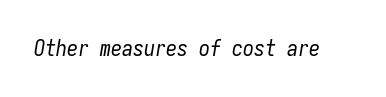
The image shows 22 px text type, italic (leaning right); set normal letter spacing, not underlined.
